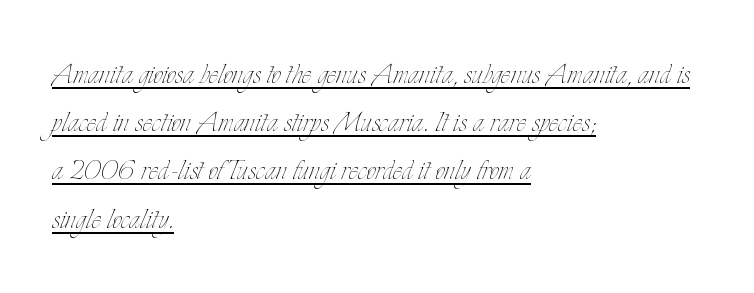
{"bold": "no", "weight": "thin", "width": "condensed", "stroke_contrast": "low", "x_height": "small", "monospaced": "no", "underline": "yes", "align": "left", "line_spacing": "normal", "line_spacing_ratio": 1.34, "letter_spacing": "normal", "letter_spacing_em": 0.0, "glyph_px": 36}
